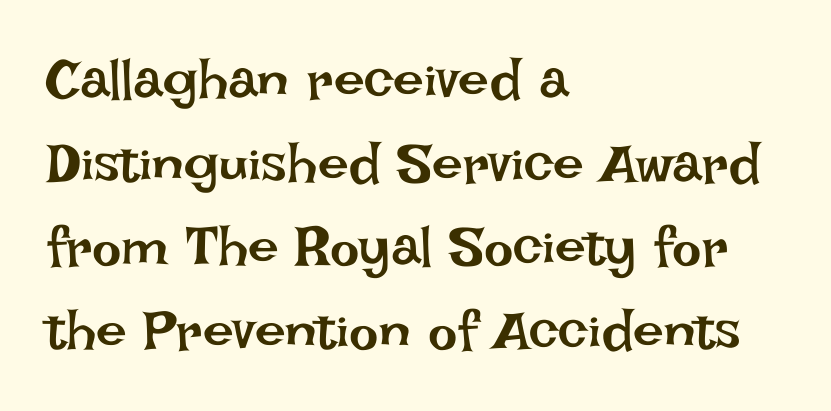
{"italic": "no", "bold": "no", "weight": "regular", "width": "normal", "stroke_contrast": "low", "x_height": "large", "monospaced": "no", "underline": "no", "align": "left", "line_spacing": "normal", "line_spacing_ratio": 1.52, "letter_spacing": "normal", "letter_spacing_em": 0.0, "glyph_px": 55}
